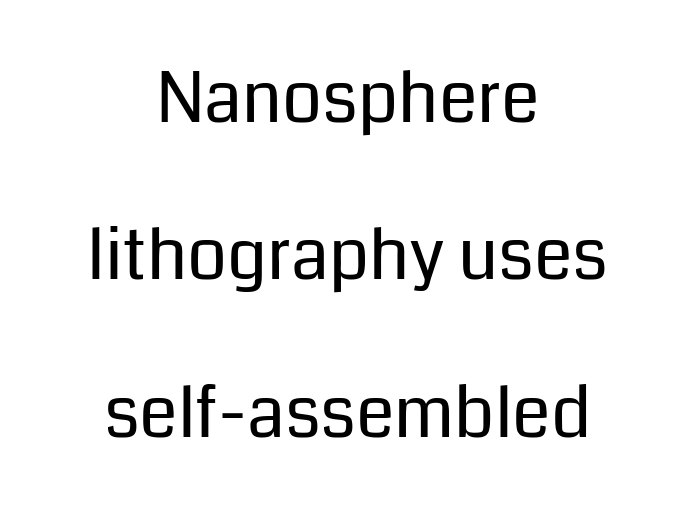
Q: Is the text bold? A: No.
Q: Is the text italic (slanted)? A: No, it is upright.
Q: Is the typeface a serif or a sans-serif typeface? A: Sans-serif.
Q: Is the text underlined? A: No.
Q: How is the paragraph aligned? A: Centered.
Q: Is the spacing between letters normal or unusually wide? A: Normal.
Q: Is the spacing between lines tight, normal or loose? A: Loose.
Q: Width (condensed, normal, or wide)? A: Normal.
Q: Stroke contrast? A: Low.
Q: x-height? A: Medium.
Q: Monospaced? A: No.
